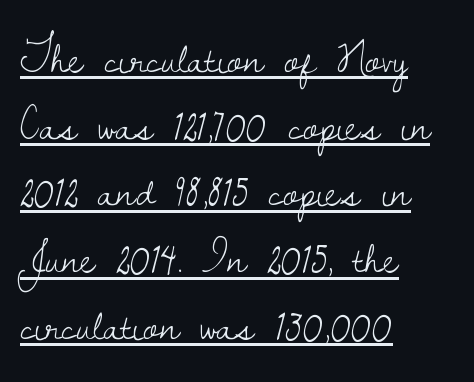
{"serif": "yes", "bold": "no", "weight": "light", "width": "normal", "stroke_contrast": "low", "x_height": "small", "monospaced": "no", "underline": "yes", "align": "left", "line_spacing": "normal", "line_spacing_ratio": 1.45, "letter_spacing": "normal", "letter_spacing_em": 0.0, "glyph_px": 46}
